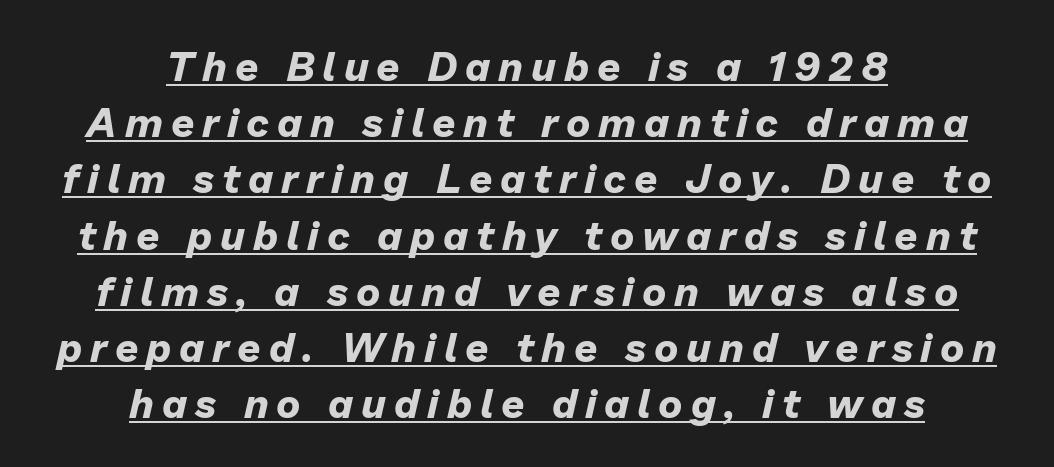
Q: Is the text bold? A: Yes.
Q: Is the text italic (slanted)? A: Yes, it leans right by about 13 degrees.
Q: Is the text underlined? A: Yes.
Q: How is the paragraph aligned? A: Centered.
Q: Is the spacing between lines tight, normal or loose? A: Normal.
Q: Width (condensed, normal, or wide)? A: Normal.
Q: Stroke contrast? A: Low.
Q: x-height? A: Medium.
Q: Monospaced? A: No.
